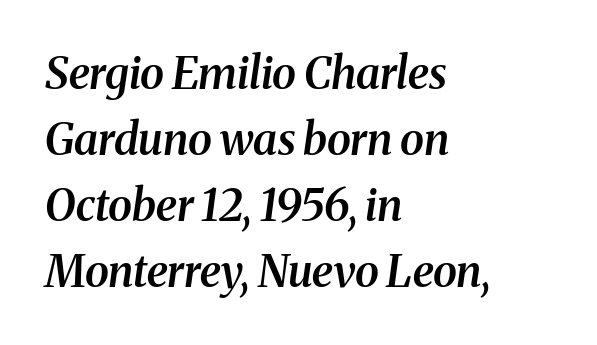
The image shows 44 px semibold serif type, italic (leaning right); set left-aligned, normal line spacing (1.5x), normal letter spacing, not underlined; medium stroke contrast and a medium x-height.
